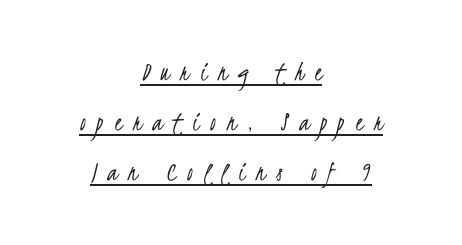
The image shows 29 px light, condensed sans-serif type; set centered, line spacing 1.72x, unusually wide letter spacing (+0.38 em), underlined; low stroke contrast and a small x-height.
